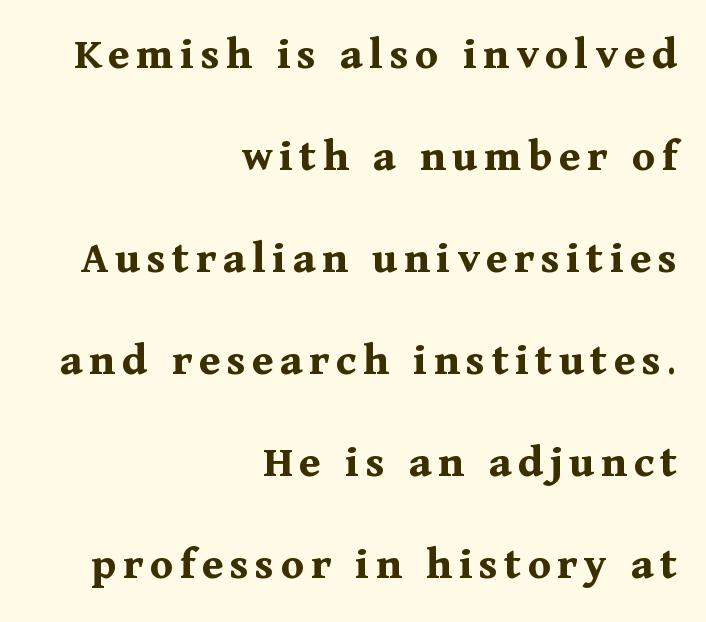
Q: Is the text bold? A: Yes.
Q: Is the text italic (slanted)? A: No, it is upright.
Q: Is the typeface a serif or a sans-serif typeface? A: Serif.
Q: Is the text underlined? A: No.
Q: How is the paragraph aligned? A: Right-aligned.
Q: Is the spacing between lines tight, normal or loose? A: Loose.
Q: Width (condensed, normal, or wide)? A: Normal.
Q: Stroke contrast? A: Medium.
Q: x-height? A: Medium.
Q: Monospaced? A: No.
